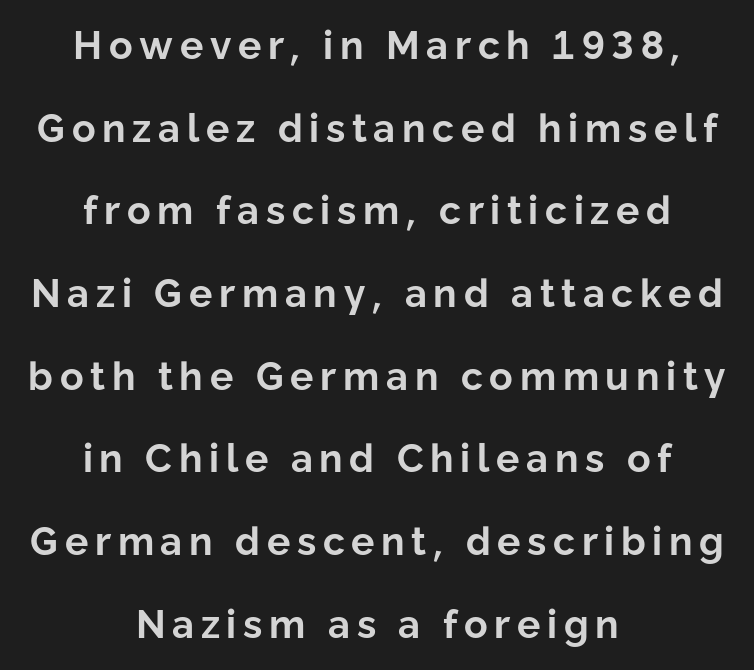
{"serif": "no", "italic": "no", "bold": "yes", "weight": "bold", "width": "normal", "stroke_contrast": "low", "x_height": "medium", "monospaced": "no", "underline": "no", "align": "center", "line_spacing": "loose", "line_spacing_ratio": 2.12, "glyph_px": 39}
